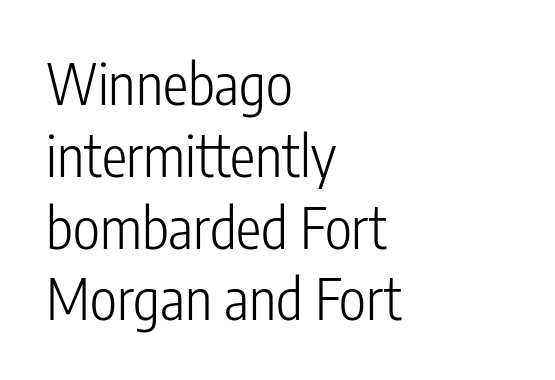
{"serif": "no", "italic": "no", "bold": "no", "weight": "light", "width": "condensed", "stroke_contrast": "low", "x_height": "medium", "monospaced": "no", "underline": "no", "align": "left", "line_spacing": "normal", "line_spacing_ratio": 1.26, "letter_spacing": "normal", "letter_spacing_em": 0.0, "glyph_px": 57}
